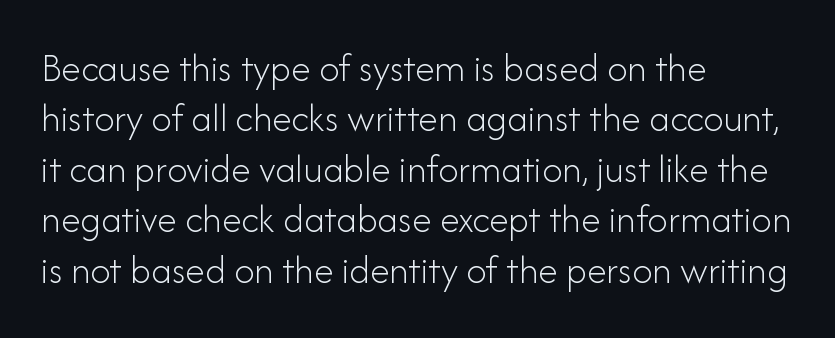
Q: Is the text bold? A: No.
Q: Is the text italic (slanted)? A: No, it is upright.
Q: Is the typeface a serif or a sans-serif typeface? A: Sans-serif.
Q: Is the text underlined? A: No.
Q: How is the paragraph aligned? A: Left-aligned.
Q: Is the spacing between letters normal or unusually wide? A: Normal.
Q: Is the spacing between lines tight, normal or loose? A: Normal.
Q: Width (condensed, normal, or wide)? A: Normal.
Q: Stroke contrast? A: Low.
Q: x-height? A: Small.
Q: Monospaced? A: No.
